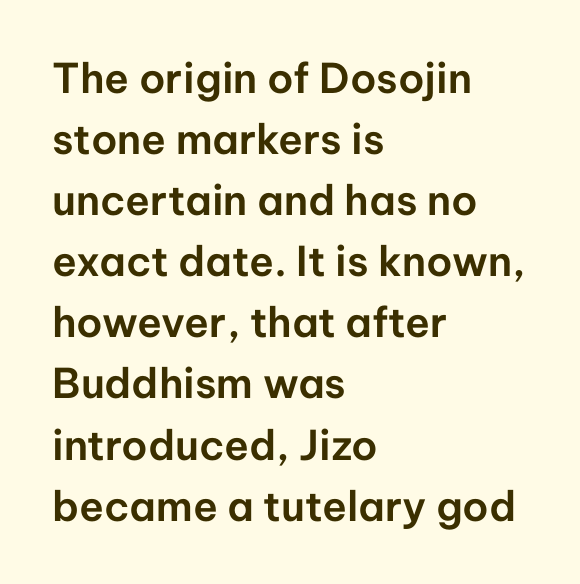
Rendered with straight, roman letterforms. Anything drawn beneath the words? Only blank space. Vertical spacing — default. The typesetter chose a ragged-right arrangement here.
